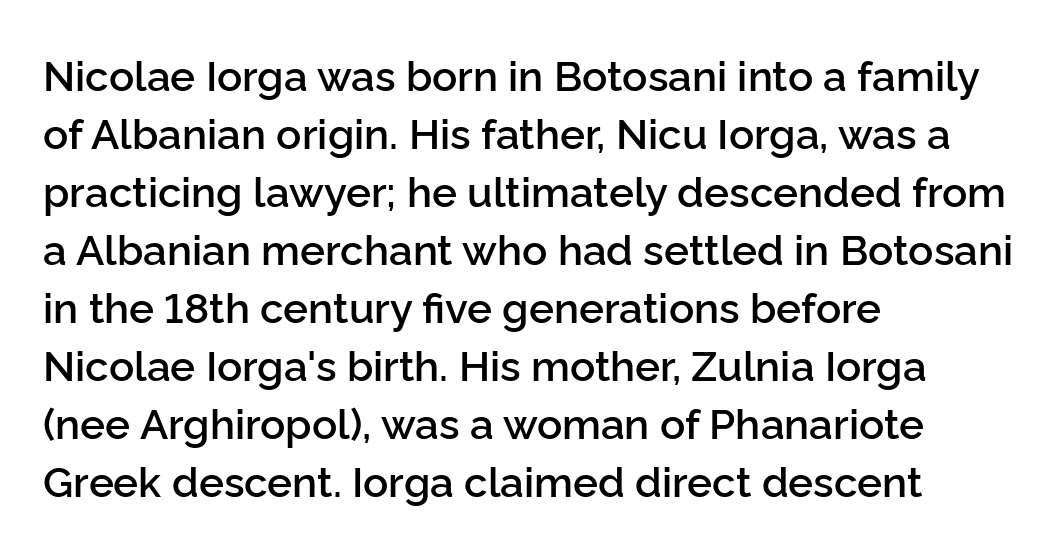
The image shows 42 px semibold sans-serif type, upright; set left-aligned, normal line spacing (1.38x), normal letter spacing, not underlined; low stroke contrast and a medium x-height.
